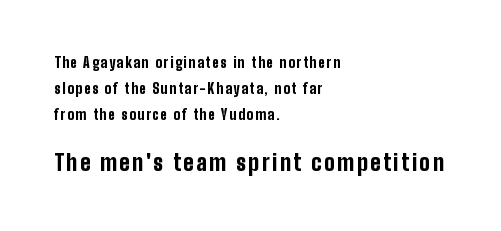
Q: Is the text bold? A: Yes.
Q: Is the text italic (slanted)? A: No, it is upright.
Q: Is the text underlined? A: No.
Q: How is the paragraph aligned? A: Left-aligned.
Q: Which block of text is set in a larger size, the first (top) or the second (bottom)? A: The second (bottom) one.
